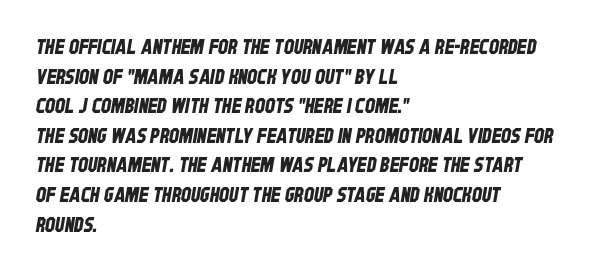
{"underline": "no", "align": "left", "line_spacing": "normal", "line_spacing_ratio": 1.48, "letter_spacing": "normal", "letter_spacing_em": 0.0, "glyph_px": 20}
